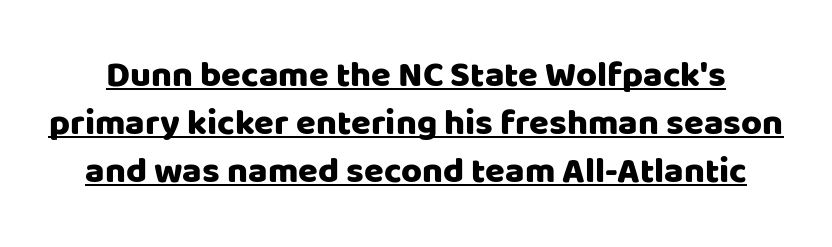
Q: Is the text italic (slanted)? A: No, it is upright.
Q: Is the typeface a serif or a sans-serif typeface? A: Sans-serif.
Q: Is the text underlined? A: Yes.
Q: Is the spacing between letters normal or unusually wide? A: Normal.
Q: Is the spacing between lines tight, normal or loose? A: Normal.
Q: Width (condensed, normal, or wide)? A: Normal.
Q: Stroke contrast? A: Low.
Q: x-height? A: Large.
Q: Monospaced? A: No.
